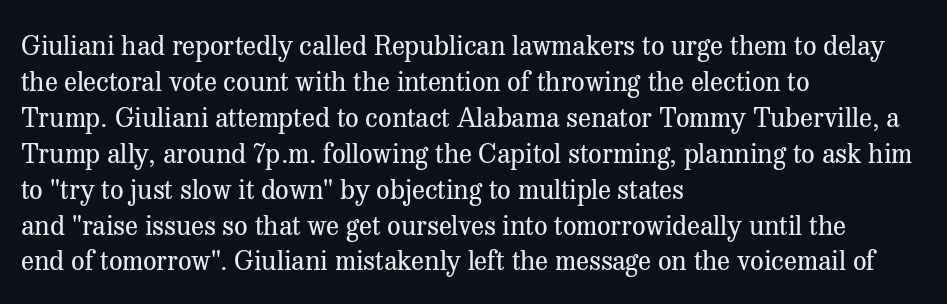
A clean baseline with only descenders dipping below it. The letters stand upright; this is a roman face. The letterforms sit shoulder to shoulder at normal distance. The compositor pushed each line to the left boundary.
